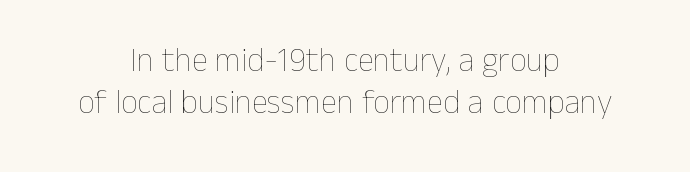
Q: Is the text bold? A: No.
Q: Is the text italic (slanted)? A: No, it is upright.
Q: Is the text underlined? A: No.
Q: How is the paragraph aligned? A: Centered.
Q: Is the spacing between letters normal or unusually wide? A: Normal.
Q: Is the spacing between lines tight, normal or loose? A: Normal.
Q: Width (condensed, normal, or wide)? A: Normal.
Q: Stroke contrast? A: Low.
Q: x-height? A: Medium.
Q: Monospaced? A: No.
